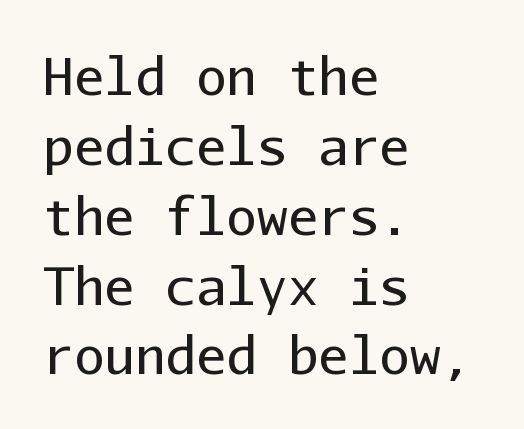
{"serif": "no", "italic": "no", "bold": "no", "weight": "regular", "width": "normal", "stroke_contrast": "low", "x_height": "medium", "monospaced": "yes", "underline": "no", "align": "left", "line_spacing": "normal", "line_spacing_ratio": 1.37, "letter_spacing": "normal", "letter_spacing_em": 0.0, "glyph_px": 51}
